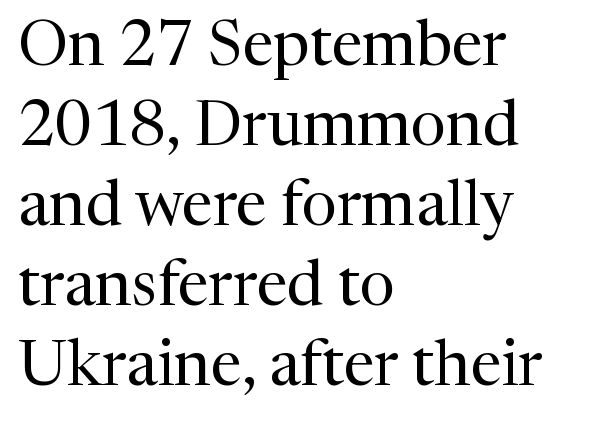
Anything drawn beneath the words? Only blank space. The font family rendered here belongs to the serif group. Layout note: lines flush left. Is this a heavy cut? Hardly; it is regular or lighter. Vertical strokes here are truly vertical. The face used here is rendered with its standard letterfit.
